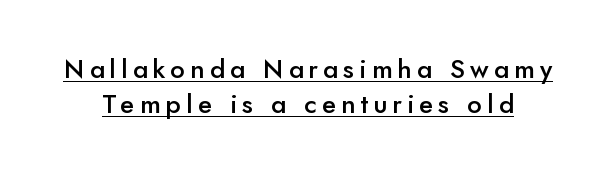
{"italic": "no", "bold": "semi", "underline": "yes", "line_spacing": "normal", "line_spacing_ratio": 1.34, "letter_spacing": "wide", "letter_spacing_em": 0.2, "glyph_px": 26}
